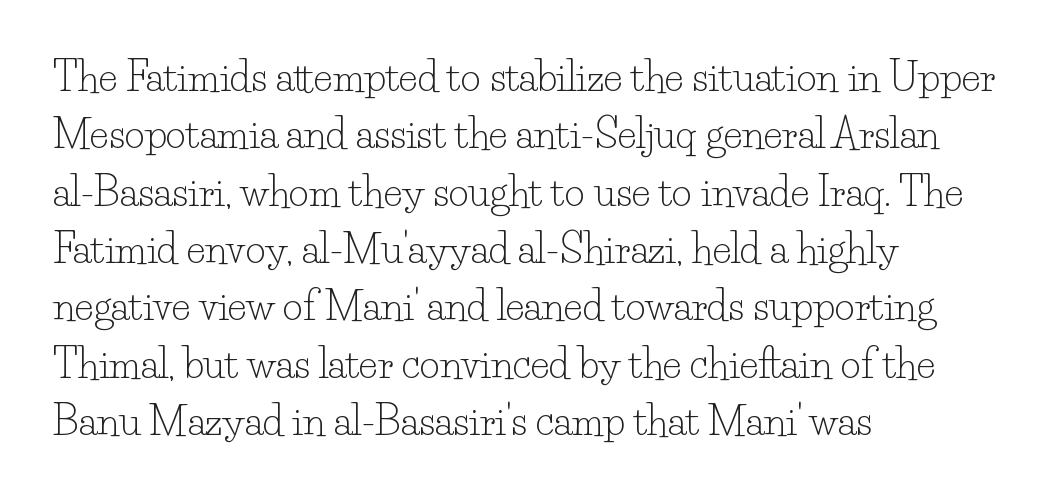
Q: Is the text bold? A: No.
Q: Is the text italic (slanted)? A: No, it is upright.
Q: Is the typeface a serif or a sans-serif typeface? A: Serif.
Q: Is the text underlined? A: No.
Q: How is the paragraph aligned? A: Left-aligned.
Q: Is the spacing between letters normal or unusually wide? A: Normal.
Q: Is the spacing between lines tight, normal or loose? A: Normal.
Q: Width (condensed, normal, or wide)? A: Normal.
Q: Stroke contrast? A: Low.
Q: x-height? A: Small.
Q: Monospaced? A: No.
